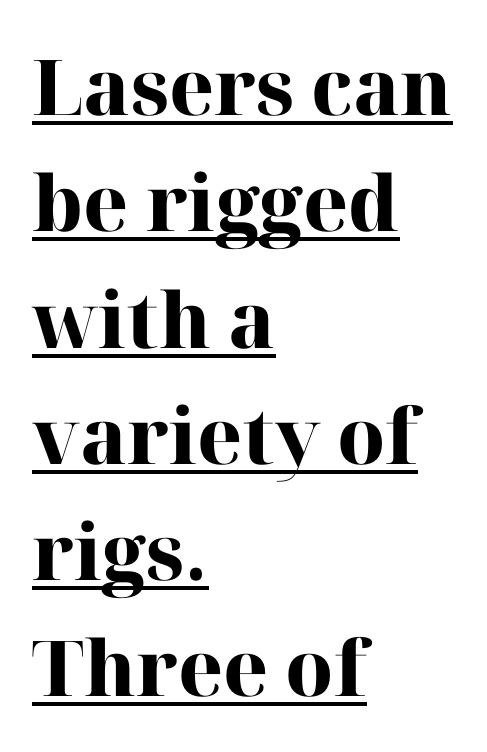
Underlining? Definitely there. The ragged edge is on the right, which tells us the setting is flush left. Summary of weight: heavy, a full bold. Check where the strokes stop: tiny serifs finish them off. Is this a fixed-width face? No — the glyphs have proportional, varying widths.
